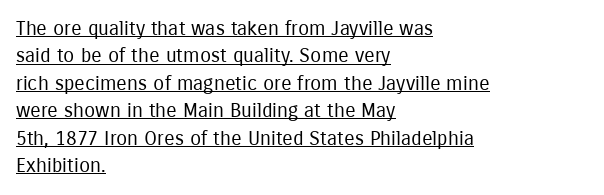
Posture: straight, roman, zero tilt. Baseline-to-baseline distance is the conventional proportion of letter height. The compositor pushed each line to the left boundary. Each word holds together tightly as a unit, with standard inter-letter gaps. Underlining? Definitely there.
